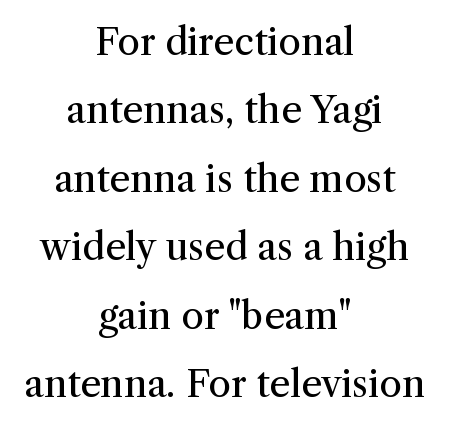
Vertical strokes here are truly vertical. Do the characters align in a grid? No, the font is proportional. Is this a heavy cut? Hardly; it is regular or lighter. The rendering shows small feet on the letterforms — a serif design.
